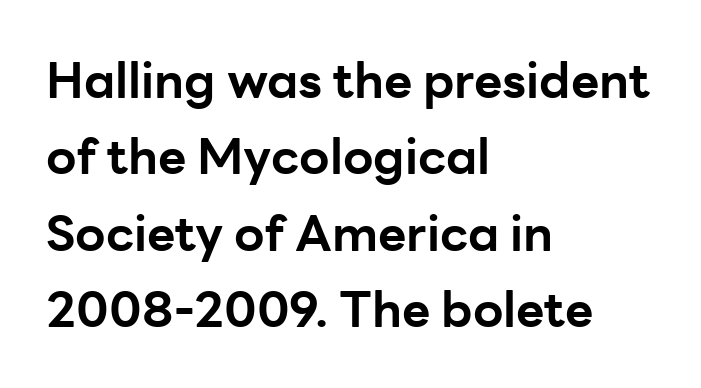
Only glyphs here, with clear space below each row. It's the straight-up-and-down kind of type. Whoever set this chose a conventional vertical rhythm. How are the letters spaced? Ordinarily, with no added tracking.
